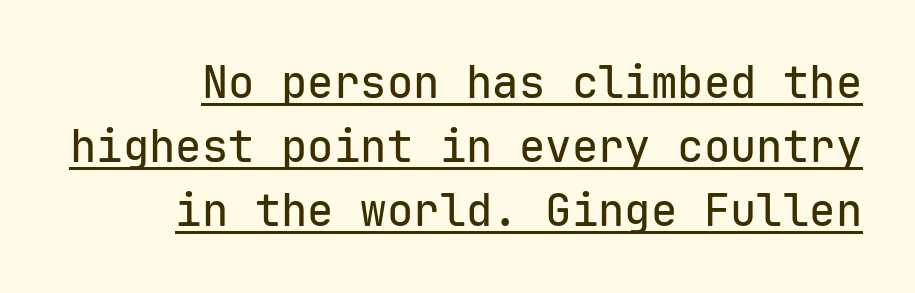
Q: Is the text italic (slanted)? A: No, it is upright.
Q: Is the typeface a serif or a sans-serif typeface? A: Sans-serif.
Q: Is the text underlined? A: Yes.
Q: How is the paragraph aligned? A: Right-aligned.
Q: Is the spacing between letters normal or unusually wide? A: Normal.
Q: Is the spacing between lines tight, normal or loose? A: Normal.
Q: Width (condensed, normal, or wide)? A: Normal.
Q: Stroke contrast? A: Low.
Q: x-height? A: Medium.
Q: Monospaced? A: Yes.
